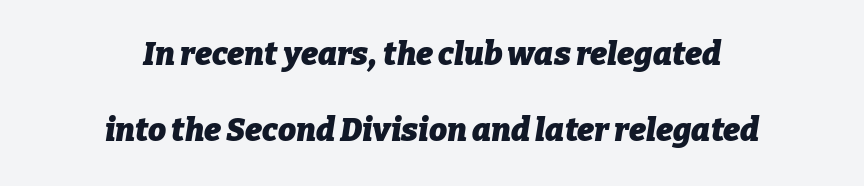
Vertical spacing — loose. Every letter is thick-stroked: bold, no question. The tracking reads as untouched default to a designer's eye. The face used here has a pronounced slope to its letters. Looks like regular typesetting: each glyph gets only the width it needs.
